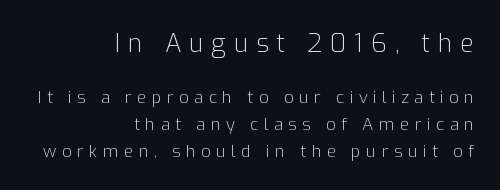
One-word summary of the alignment: right. The earlier block is typeset at a bigger size than the later block. Heaviness? Minimal to ordinary, like unemphasized prose. The gaps between neighbouring characters are conspicuously large. The leading is moderate, giving the passage an even texture.
